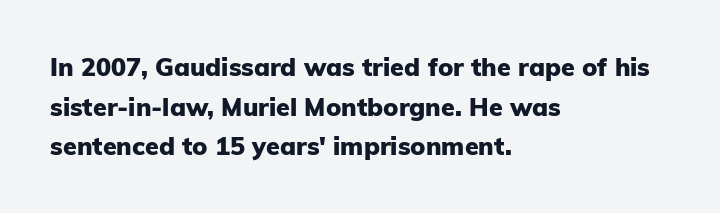
The words here are not underlined. Glyph-to-glyph distance matches everyday printed text. The rows are spaced the way most documents space them. The lettering holds an erect, upright posture throughout. Heavy-handed strokes throughout: this text is bold. Which margin do the lines hug? The left one — the right edge is uneven.
